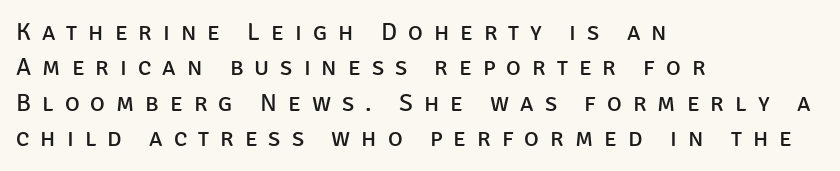
Line spacing here is normal. Horizontally, the lines are justified to the leading edge only. Is the letter spacing exaggerated? Yes — the characters are pushed far apart. Unlike italic type, these characters show no tilt at all. Vertical stems look standard width or narrower in stroke. Underline: absent.
